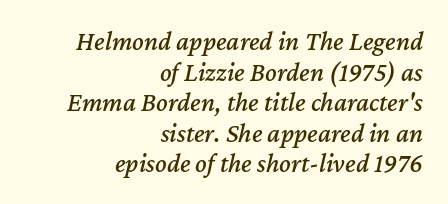
Q: Is the text italic (slanted)? A: Yes, it leans right by about 12 degrees.
Q: Is the text underlined? A: No.
Q: How is the paragraph aligned? A: Right-aligned.
Q: Is the spacing between letters normal or unusually wide? A: Normal.
Q: Is the spacing between lines tight, normal or loose? A: Tight.
